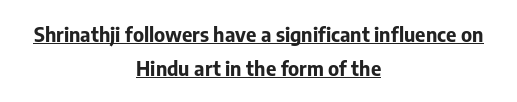
The image shows 20 px bold type, upright; set centered, normal line spacing (1.7x), normal letter spacing, underlined.
